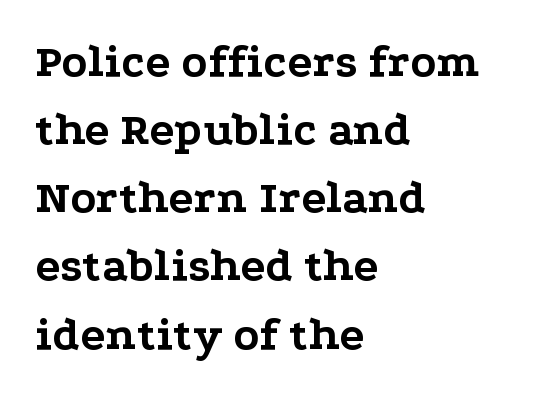
The image shows 47 px bold, wide serif type, upright; set left-aligned, normal line spacing (1.45x), normal letter spacing, not underlined; low stroke contrast and a medium x-height.
